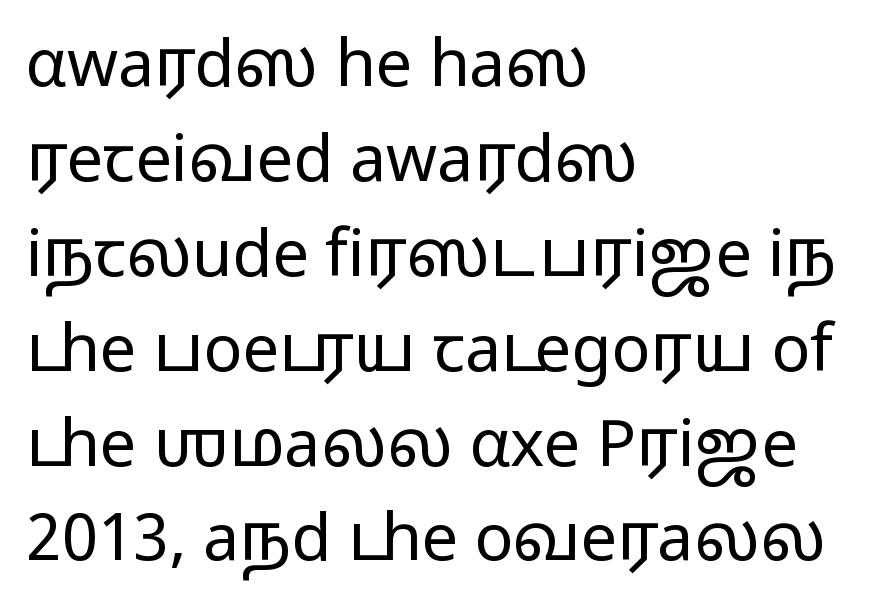
Any mark beneath the type? The region is blank. Regular leading. A typesetter would call this zero additional tracking. Does the type have serifs? No, each stem ends abruptly. These lines stack with their left ends in a neat column. Here the designer chose a conventional face with non-uniform glyph widths.
